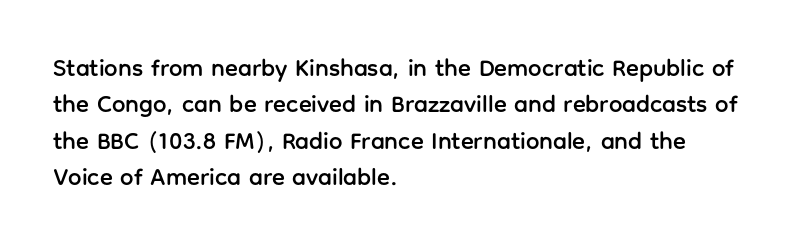
{"italic": "no", "underline": "no", "align": "left", "line_spacing": "normal", "line_spacing_ratio": 1.52, "letter_spacing": "normal", "letter_spacing_em": 0.0, "glyph_px": 24}
